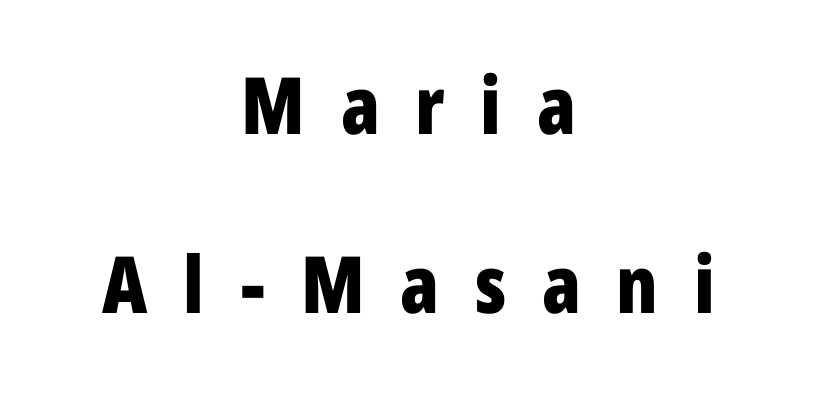
The image shows 79 px bold, condensed sans-serif type, upright; set centered, loose line spacing (2.26x), unusually wide letter spacing (+0.45 em), not underlined; low stroke contrast and a medium x-height.
